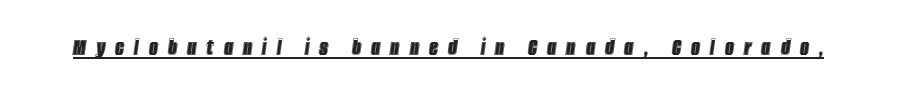
Q: Is the text italic (slanted)? A: Yes, it leans right by about 8 degrees.
Q: Is the text underlined? A: Yes.
Q: Is the spacing between letters normal or unusually wide? A: Unusually wide.
